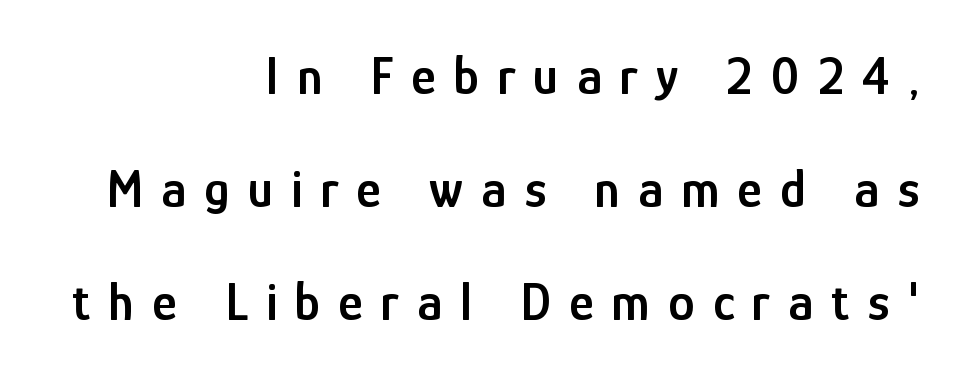
Honestly, there is no underline to notice here at all. A sans-serif font was chosen for this passage. Line spacing here is loose. Notice the strokes are somewhat thickened but not fully heavy: this is a semibold.
